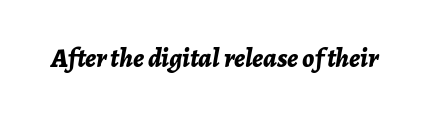
Slant detected: the letters are inclined. The passage shown has conventional tracking throughout. Each glyph is drawn with heavy, bold strokes. A clean baseline with only descenders dipping below it.
